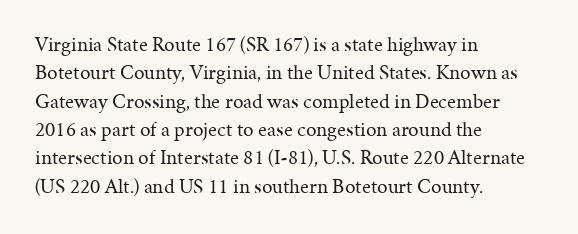
Q: Is the text bold? A: No.
Q: Is the text italic (slanted)? A: No, it is upright.
Q: Is the text underlined? A: No.
Q: How is the paragraph aligned? A: Left-aligned.
Q: Is the spacing between letters normal or unusually wide? A: Normal.
Q: Is the spacing between lines tight, normal or loose? A: Normal.
